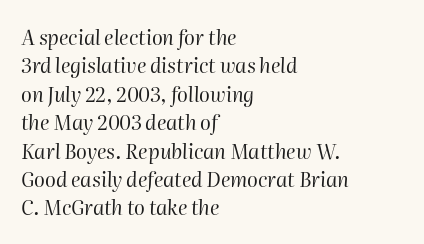
Unbolded letterforms with no extra heft. Honestly, there is no underline to notice here at all. Rows of type keep a routine distance in the vertical direction. The rendering applies a slant to the glyphs. Tracking value appears to be zero — textbook default spacing.
